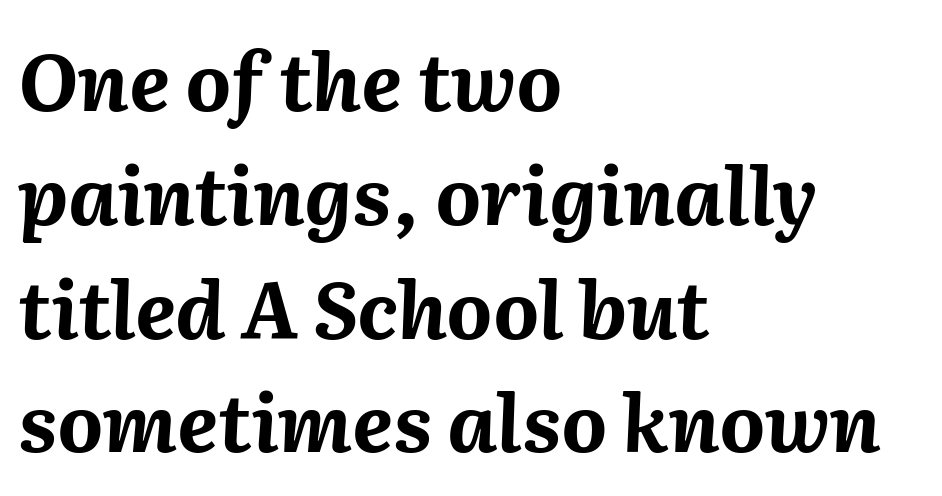
{"italic": "yes", "lean": "right", "slant_degrees": 2, "bold": "yes", "weight": "bold", "width": "normal", "stroke_contrast": "medium", "x_height": "medium", "monospaced": "no", "underline": "no", "align": "left", "line_spacing": "normal", "line_spacing_ratio": 1.44, "letter_spacing": "normal", "letter_spacing_em": 0.0, "glyph_px": 79}
